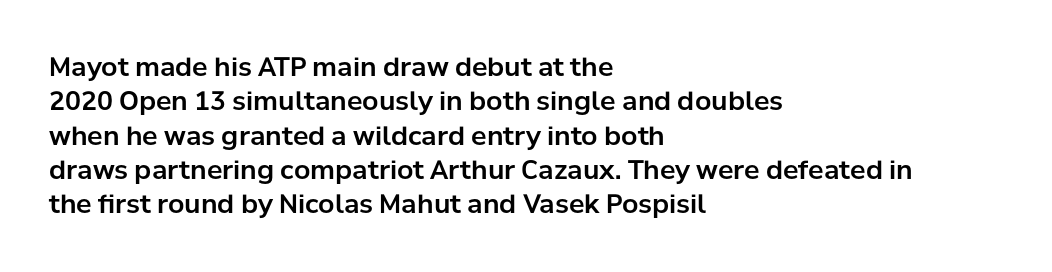
The image shows 26 px text type, upright; set left-aligned, normal line spacing (1.32x), normal letter spacing, not underlined.
